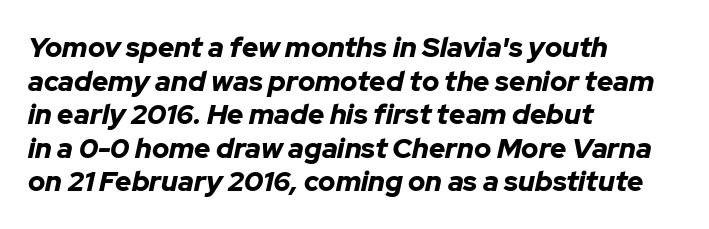
The image shows 28 px bold type, italic (leaning right); set left-aligned, line spacing 1.2x, normal letter spacing, not underlined; low stroke contrast and a medium x-height.
